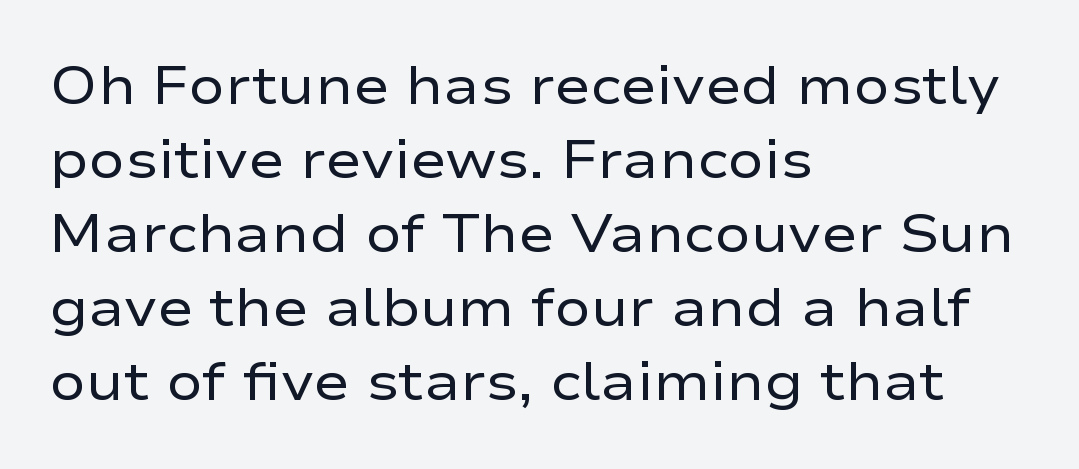
Unmarked baselines from the first word to the last. Regarding leading, the lines here are spaced in the standard way. Words appear dense and cohesive because spacing is normal. The typography opts for an upright posture over an oblique one. Note: no serifs on the glyphs. The paragraph has a hard left edge and a soft right edge.
